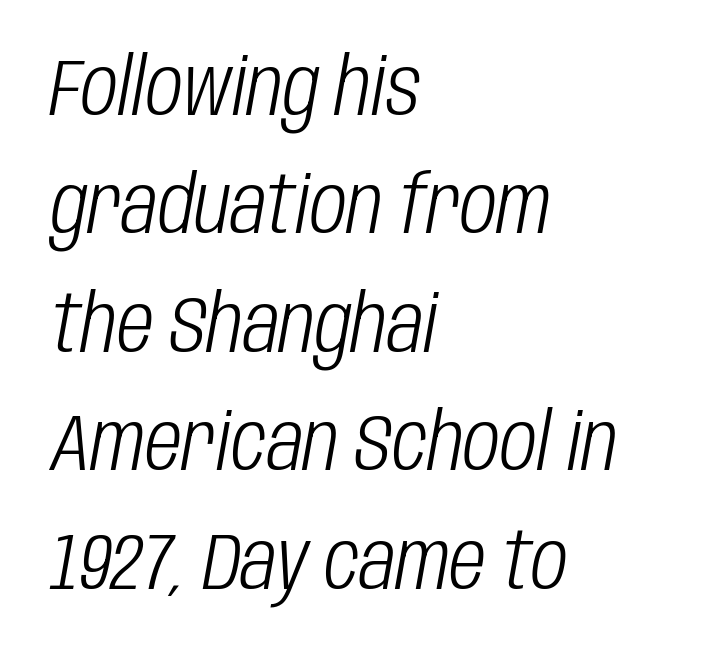
{"italic": "yes", "lean": "right", "slant_degrees": 10, "bold": "no", "weight": "light", "width": "condensed", "stroke_contrast": "low", "x_height": "large", "monospaced": "no", "underline": "no", "align": "left", "line_spacing": "normal", "line_spacing_ratio": 1.48, "letter_spacing": "normal", "letter_spacing_em": 0.0, "glyph_px": 80}
